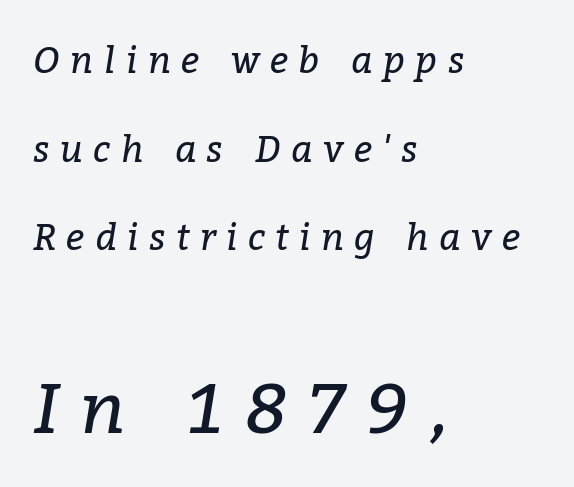
{"serif": "yes", "italic": "yes", "lean": "right", "slant_degrees": 9, "bold": "no", "weight": "regular", "width": "normal", "stroke_contrast": "low", "x_height": "medium", "monospaced": "no", "underline": "no", "align": "left", "line_spacing": "loose", "line_spacing_ratio": 2.46, "letter_spacing": "wide", "letter_spacing_em": 0.29, "larger_block": "second", "size_ratio": 1.97, "glyph_px": 71}
